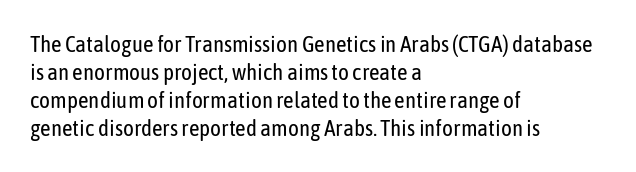
Q: Is the text bold? A: No.
Q: Is the text italic (slanted)? A: No, it is upright.
Q: Is the text underlined? A: No.
Q: How is the paragraph aligned? A: Left-aligned.
Q: Is the spacing between letters normal or unusually wide? A: Normal.
